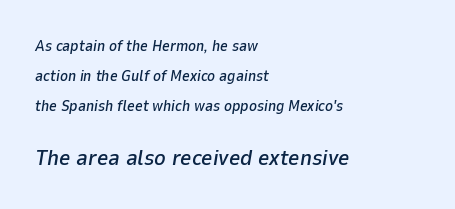
Q: Is the text italic (slanted)? A: Yes, it leans right by about 9 degrees.
Q: Is the text underlined? A: No.
Q: How is the paragraph aligned? A: Left-aligned.
Q: Is the spacing between letters normal or unusually wide? A: Normal.
Q: Is the spacing between lines tight, normal or loose? A: Loose.
Q: Which block of text is set in a larger size, the first (top) or the second (bottom)? A: The second (bottom) one.
